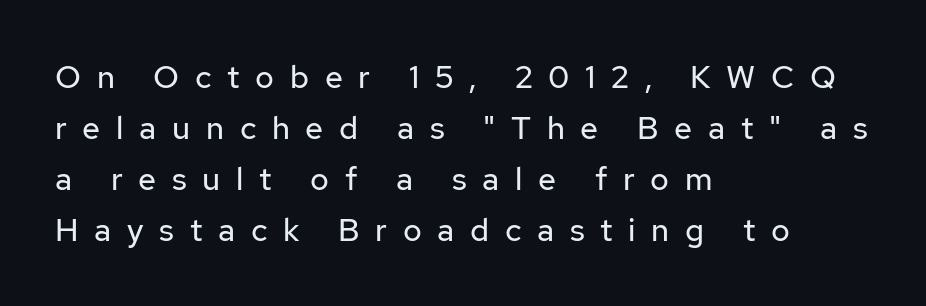
The font's upright variant was chosen for this text. Letters rest on an invisible, unmarked baseline. The horizontal fit of the characters is loose and conspicuously gappy. Line starts are locked; line ends wander.
